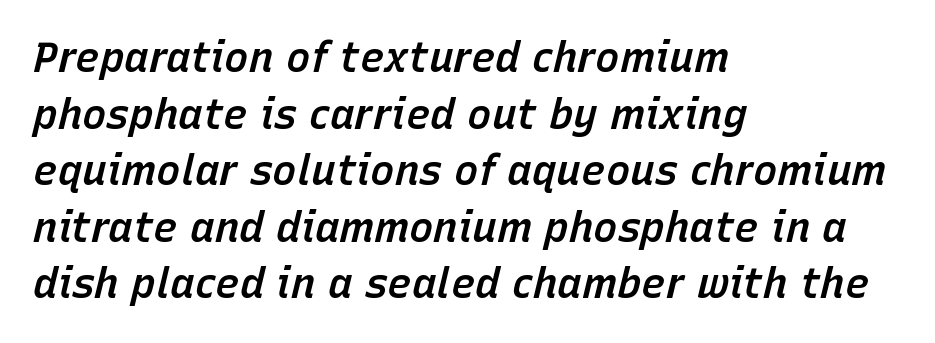
The passage shown is typed in a proportional face where columns would drift. Style check: oblique. The typesetter chose a ragged-right arrangement here. Horizontal bands of white between lines are of average thickness. Every letter is mildly thick-stroked: semibold rather than bold. Any mark beneath the type? The region is blank.
